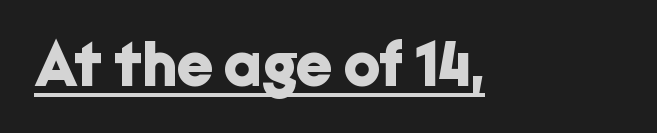
{"serif": "no", "italic": "no", "bold": "yes", "weight": "bold", "width": "normal", "stroke_contrast": "low", "x_height": "medium", "monospaced": "no", "underline": "yes", "letter_spacing": "normal", "letter_spacing_em": 0.0, "glyph_px": 64}
